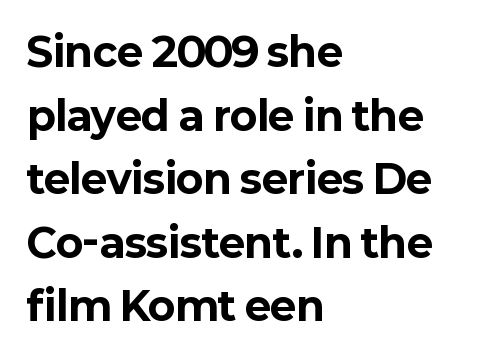
The image shows 40 px bold sans-serif type, upright; set left-aligned, normal line spacing (1.59x), normal letter spacing, not underlined; low stroke contrast and a medium x-height.
